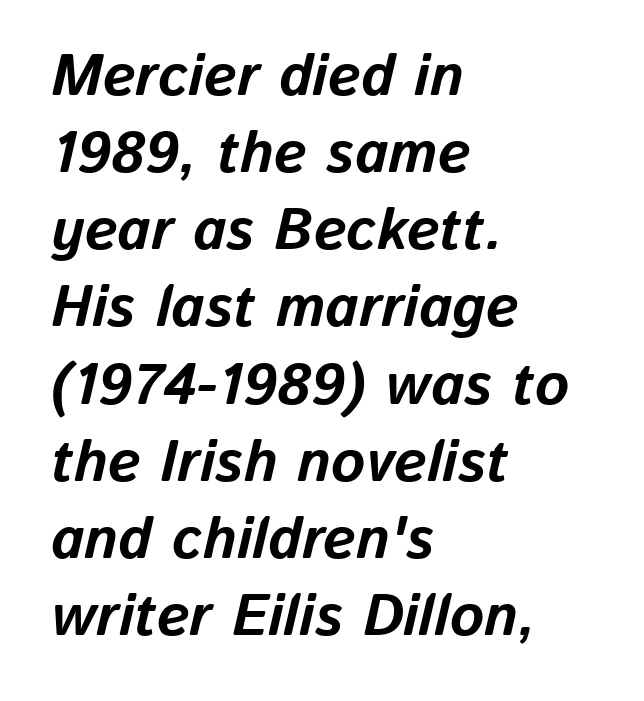
The image shows 58 px bold type, italic (leaning right); set left-aligned, normal line spacing (1.33x), normal letter spacing, not underlined; low stroke contrast and a medium x-height.
